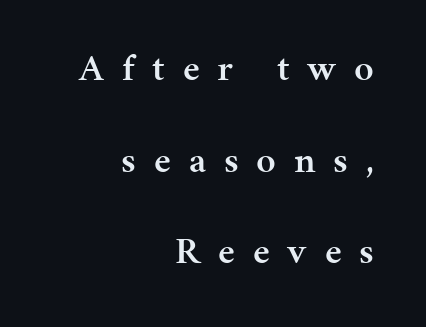
The image shows 38 px semibold serif type, upright; set right-aligned, loose line spacing (2.41x), unusually wide letter spacing (+0.47 em), not underlined; medium stroke contrast and a medium x-height.
